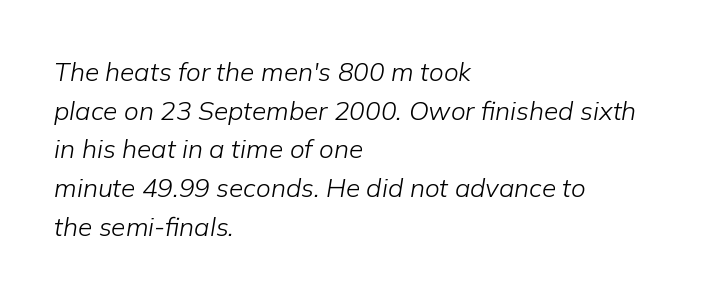
The image shows 26 px text type, italic (leaning right); set left-aligned, normal line spacing (1.49x), normal letter spacing, not underlined.
